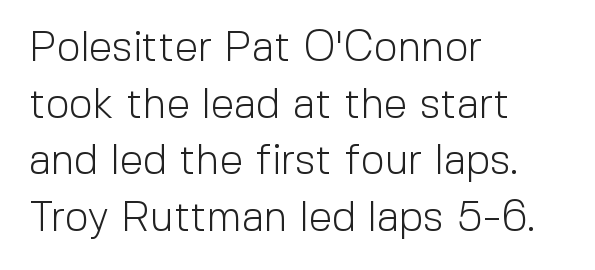
Q: Is the text bold? A: No.
Q: Is the text italic (slanted)? A: No, it is upright.
Q: Is the typeface a serif or a sans-serif typeface? A: Sans-serif.
Q: Is the text underlined? A: No.
Q: How is the paragraph aligned? A: Left-aligned.
Q: Is the spacing between letters normal or unusually wide? A: Normal.
Q: Is the spacing between lines tight, normal or loose? A: Normal.
Q: Width (condensed, normal, or wide)? A: Normal.
Q: x-height? A: Medium.
Q: Monospaced? A: No.
